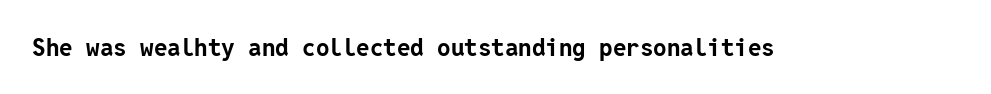
Q: Is the text bold? A: Yes.
Q: Is the text italic (slanted)? A: No, it is upright.
Q: Is the text underlined? A: No.
Q: Is the spacing between letters normal or unusually wide? A: Normal.
